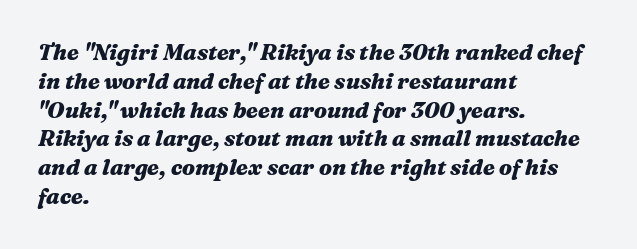
Q: Is the text bold? A: Yes.
Q: Is the text italic (slanted)? A: Yes, it leans right by about 16 degrees.
Q: Is the text underlined? A: No.
Q: How is the paragraph aligned? A: Left-aligned.
Q: Is the spacing between letters normal or unusually wide? A: Normal.
Q: Is the spacing between lines tight, normal or loose? A: Normal.
